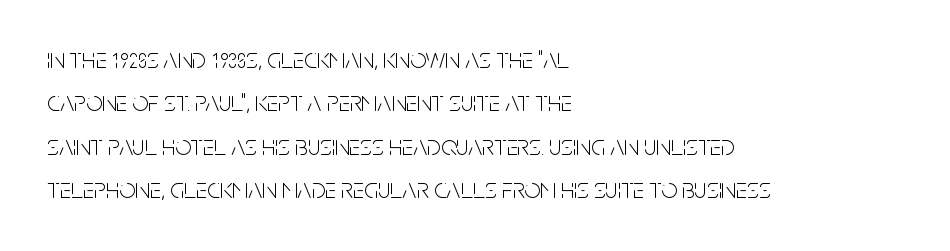
The image shows 28 px light, condensed sans-serif type, upright; set left-aligned, normal line spacing (1.55x), normal letter spacing, not underlined; low stroke contrast and a large x-height.
